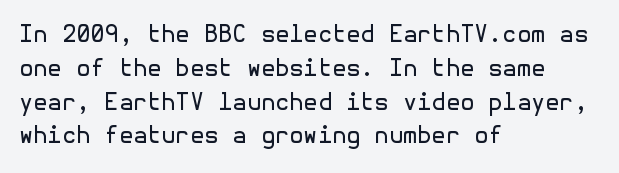
{"italic": "no", "bold": "no", "underline": "no", "align": "left", "line_spacing": "normal", "line_spacing_ratio": 1.47, "letter_spacing": "normal", "letter_spacing_em": 0.0, "glyph_px": 23}
